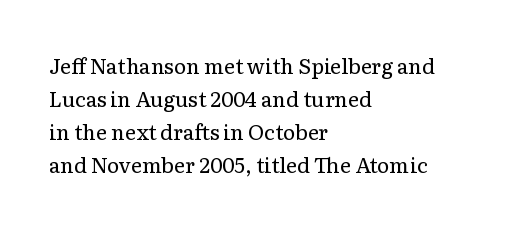
Q: Is the text bold? A: No.
Q: Is the text italic (slanted)? A: No, it is upright.
Q: Is the text underlined? A: No.
Q: How is the paragraph aligned? A: Left-aligned.
Q: Is the spacing between letters normal or unusually wide? A: Normal.
Q: Is the spacing between lines tight, normal or loose? A: Normal.
